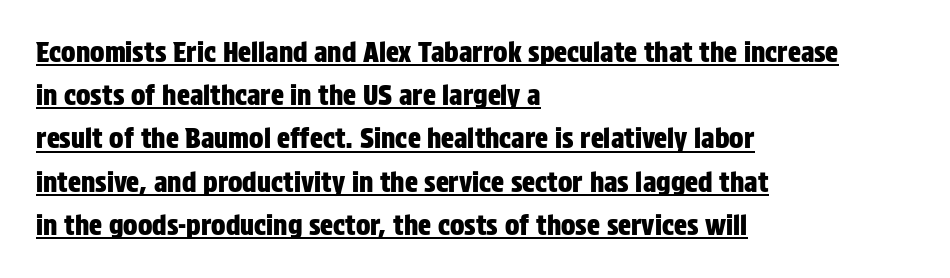
The image shows 27 px text type, upright; set left-aligned, normal line spacing (1.6x), normal letter spacing, underlined.
